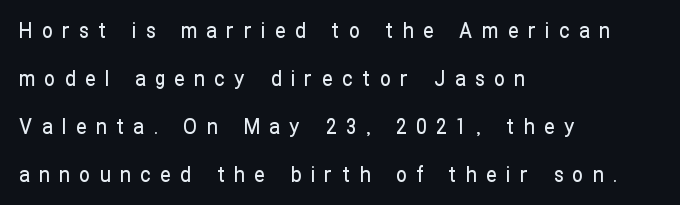
Quick note: not italic, upright. How would I describe the line gaps? Wide and relaxed. You could only call the tracking loose — the letters float apart. The zone under the glyphs is completely vacant. Layout note: lines flush left.
